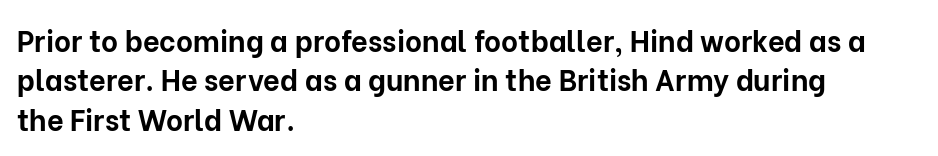
Q: Is the text bold? A: Yes.
Q: Is the text italic (slanted)? A: No, it is upright.
Q: Is the typeface a serif or a sans-serif typeface? A: Sans-serif.
Q: Is the text underlined? A: No.
Q: How is the paragraph aligned? A: Left-aligned.
Q: Is the spacing between letters normal or unusually wide? A: Normal.
Q: Is the spacing between lines tight, normal or loose? A: Normal.
Q: Width (condensed, normal, or wide)? A: Normal.
Q: Stroke contrast? A: Low.
Q: x-height? A: Medium.
Q: Monospaced? A: No.
